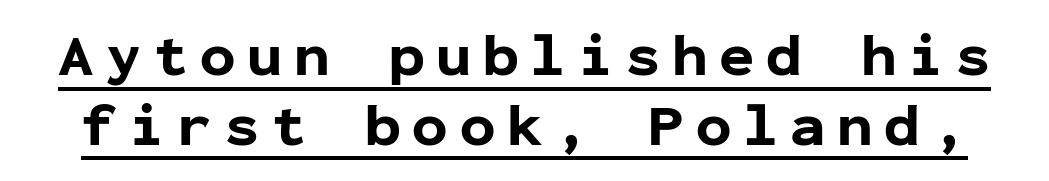
This is sans-serif lettering, the kind often seen on screens and signage. The words here are underlined. Monospaced: the letters line up in strict vertical columns. Unlike italic type, these characters show no tilt at all.
